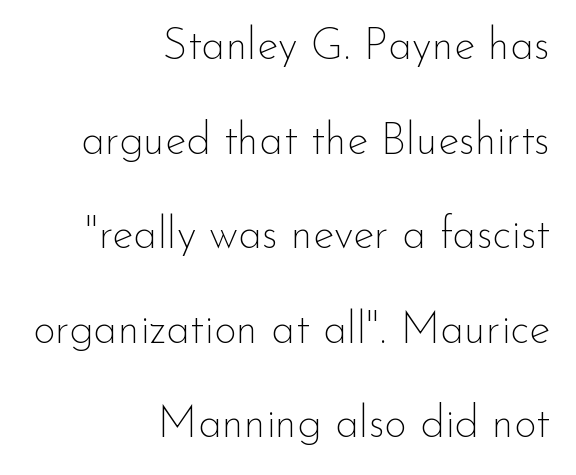
A typesetter would call this leading open, well beyond the default. Characters follow at the spacing the type designer built in. The passage shown is not underscored anywhere. This sample has the flowing, uneven cadence of proportional lettering. This reads as an unemphasized weight, regular at the heaviest. Stroke terminals: plain, sans-serif.
